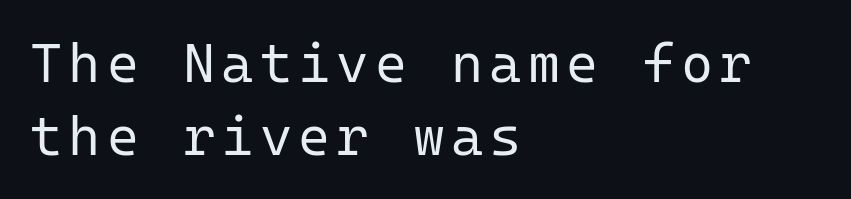
The image shows 55 px regular-weight sans-serif type, upright, monospaced; set left-aligned, normal line spacing (1.33x), not underlined; low stroke contrast and a medium x-height.
